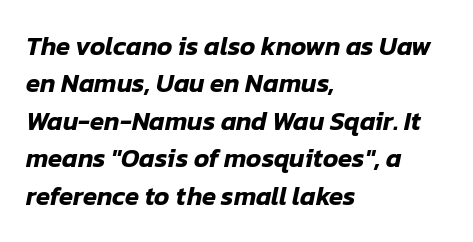
The image shows 26 px text type, italic (leaning right); set left-aligned, normal line spacing (1.44x), normal letter spacing, not underlined.
